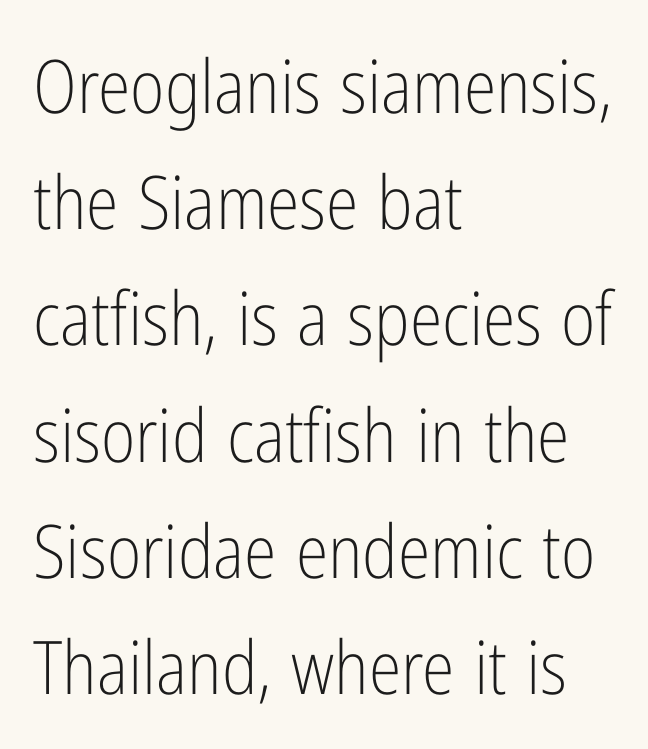
{"serif": "no", "italic": "no", "bold": "no", "weight": "light", "width": "condensed", "stroke_contrast": "low", "x_height": "medium", "monospaced": "no", "underline": "no", "align": "left", "line_spacing": "normal", "line_spacing_ratio": 1.57, "letter_spacing": "normal", "letter_spacing_em": 0.0, "glyph_px": 74}
